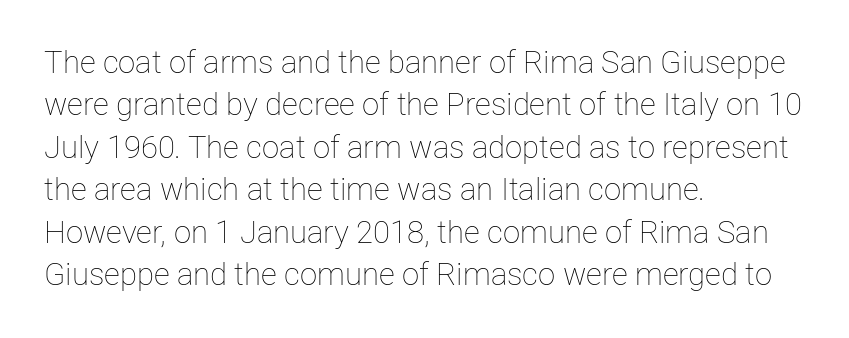
Q: Is the text bold? A: No.
Q: Is the text italic (slanted)? A: No, it is upright.
Q: Is the text underlined? A: No.
Q: How is the paragraph aligned? A: Left-aligned.
Q: Is the spacing between letters normal or unusually wide? A: Normal.
Q: Is the spacing between lines tight, normal or loose? A: Normal.
Q: Width (condensed, normal, or wide)? A: Normal.
Q: Stroke contrast? A: Low.
Q: x-height? A: Medium.
Q: Monospaced? A: No.
